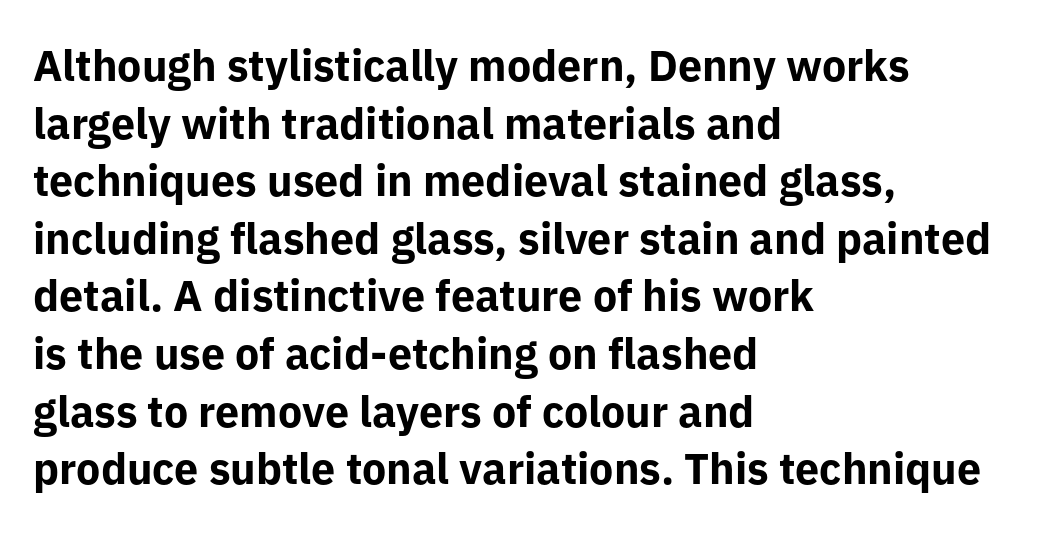
A typesetter would call this proportional, since set widths differ per character. The lines are quadded left. What stands out about the letter spacing? Nothing — it is the standard amount. Regarding serifs, this sample does without them.
